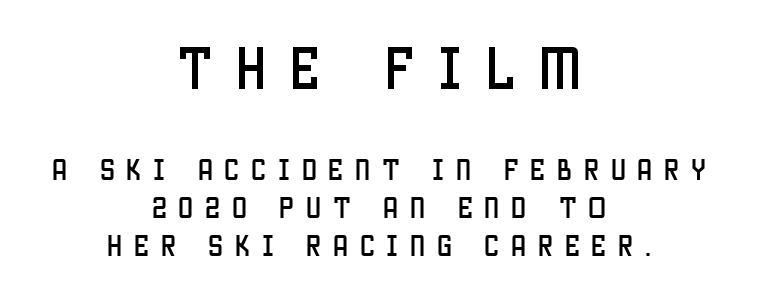
{"serif": "no", "italic": "no", "width": "condensed", "stroke_contrast": "low", "x_height": "large", "monospaced": "no", "underline": "no", "align": "center", "line_spacing": "normal", "line_spacing_ratio": 1.59, "letter_spacing": "wide", "letter_spacing_em": 0.49, "larger_block": "first", "size_ratio": 2.0, "glyph_px": 48}
